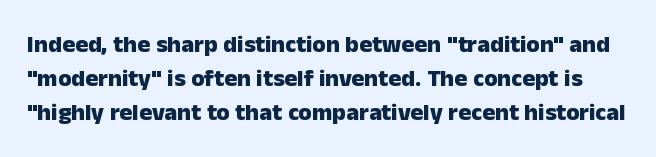
The image shows 24 px bold type, upright; set normal line spacing (1.41x), normal letter spacing, not underlined.
